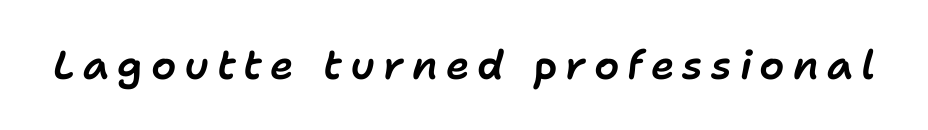
The image shows 40 px text type, italic (leaning right); set unusually wide letter spacing (+0.2 em), not underlined; low stroke contrast and a medium x-height.
